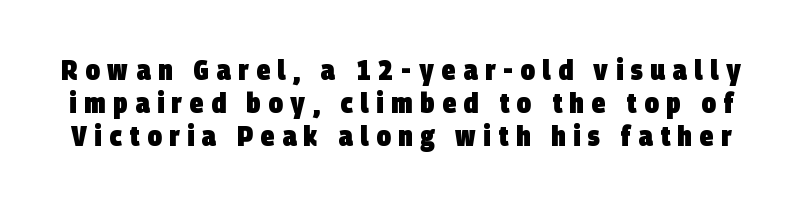
Think of a printed novel: that variable character pitch is what you see here. These lines are composed in type without serifs. Does the weight exceed regular? Yes, all the way to bold. In terms of letterspacing, this is a distinctly airy, spread setting. Each row of text sits above clean, open space.
